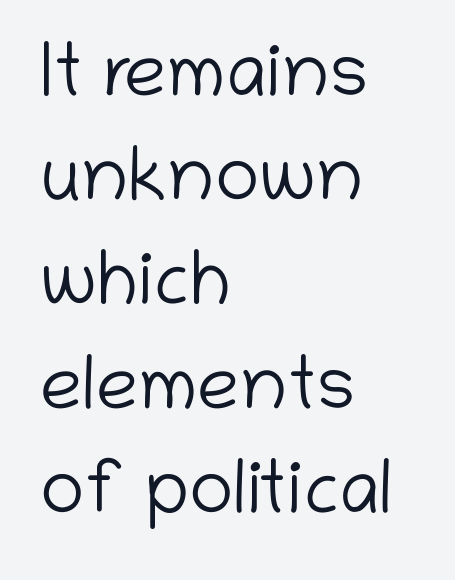
Q: Is the text bold? A: No.
Q: Is the text italic (slanted)? A: No, it is upright.
Q: Is the typeface a serif or a sans-serif typeface? A: Sans-serif.
Q: Is the text underlined? A: No.
Q: How is the paragraph aligned? A: Left-aligned.
Q: Is the spacing between letters normal or unusually wide? A: Normal.
Q: Is the spacing between lines tight, normal or loose? A: Normal.
Q: Width (condensed, normal, or wide)? A: Normal.
Q: Stroke contrast? A: Low.
Q: x-height? A: Medium.
Q: Monospaced? A: No.
